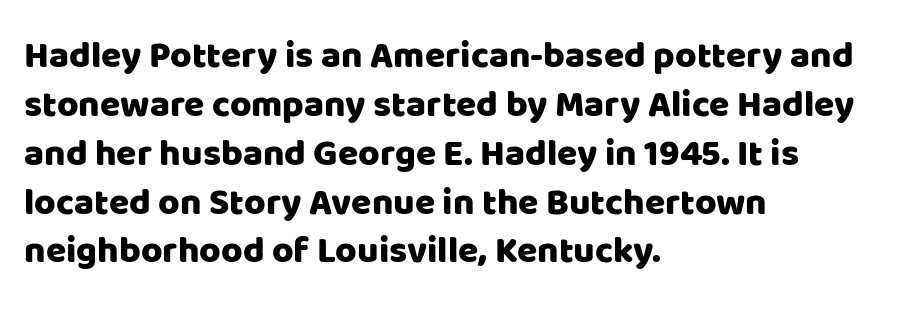
Note the varied advance widths — an 'i' is clearly narrower than an 'm'. Students, observe: this is what conventionally led text looks like. This rendering employs a face without finishing strokes, i.e., a sans-serif. Caption: multi-line text, flush left, ragged right. Beneath every word, the page is bare. You can tell it's not italic because the verticals are truly vertical.
